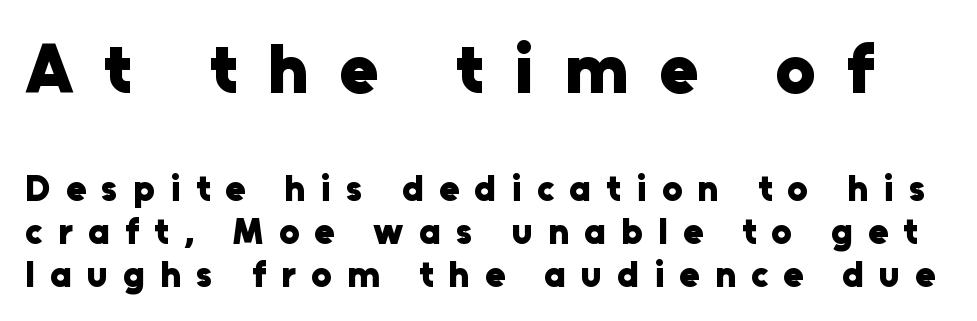
Upright lettering throughout. Is the letter spacing exaggerated? Yes — the characters are pushed far apart. The specimen omits any rule beneath the text block's lines. Visually, the top section dominates because its glyphs are scaled up. Bold? Absolutely — the strokes are thick and heavy.
